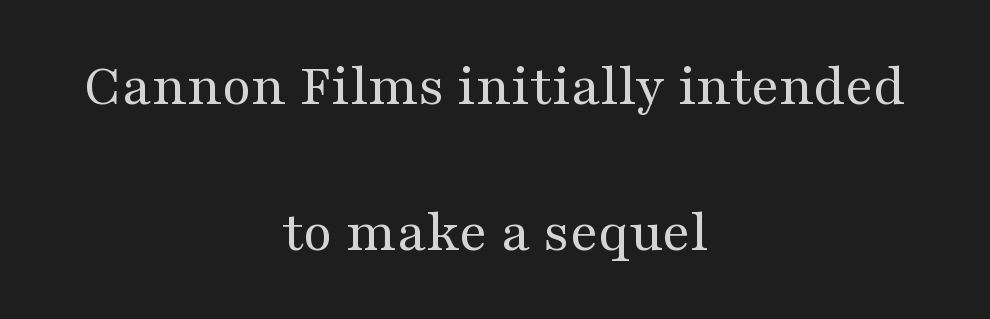
Q: Is the text bold? A: No.
Q: Is the text italic (slanted)? A: No, it is upright.
Q: Is the typeface a serif or a sans-serif typeface? A: Serif.
Q: Is the text underlined? A: No.
Q: How is the paragraph aligned? A: Centered.
Q: Is the spacing between letters normal or unusually wide? A: Normal.
Q: Is the spacing between lines tight, normal or loose? A: Loose.
Q: Width (condensed, normal, or wide)? A: Wide.
Q: Stroke contrast? A: Medium.
Q: x-height? A: Medium.
Q: Monospaced? A: No.
